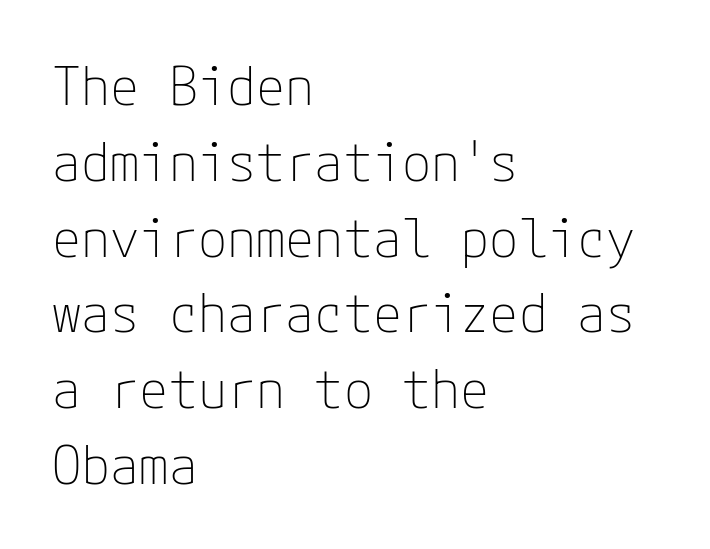
The image shows 53 px thin sans-serif type, upright; set left-aligned, normal line spacing (1.43x), normal letter spacing, not underlined; low stroke contrast and a medium x-height.
